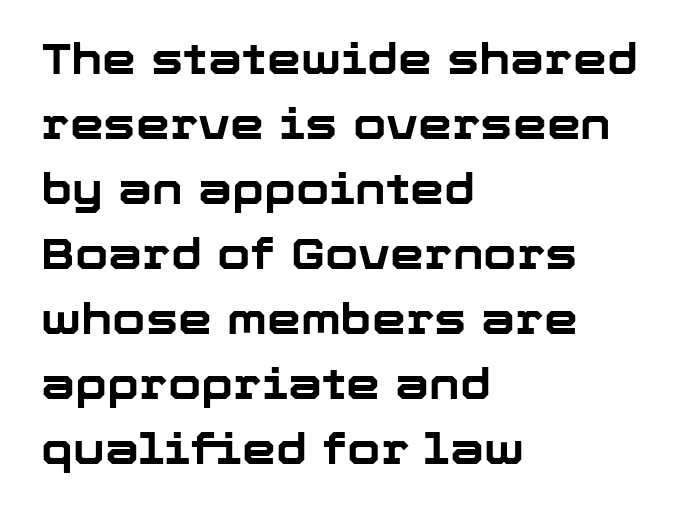
Q: Is the text bold? A: Yes.
Q: Is the text italic (slanted)? A: No, it is upright.
Q: Is the typeface a serif or a sans-serif typeface? A: Sans-serif.
Q: Is the text underlined? A: No.
Q: How is the paragraph aligned? A: Left-aligned.
Q: Is the spacing between letters normal or unusually wide? A: Normal.
Q: Is the spacing between lines tight, normal or loose? A: Normal.
Q: Width (condensed, normal, or wide)? A: Normal.
Q: Stroke contrast? A: Low.
Q: x-height? A: Medium.
Q: Monospaced? A: No.
